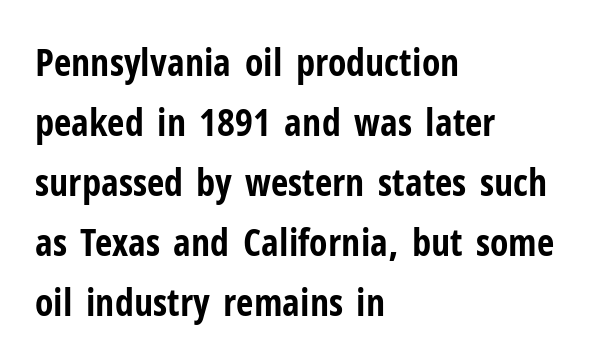
Q: Is the text bold? A: Yes.
Q: Is the text italic (slanted)? A: No, it is upright.
Q: Is the typeface a serif or a sans-serif typeface? A: Sans-serif.
Q: Is the text underlined? A: No.
Q: How is the paragraph aligned? A: Left-aligned.
Q: Is the spacing between letters normal or unusually wide? A: Normal.
Q: Is the spacing between lines tight, normal or loose? A: Normal.
Q: Width (condensed, normal, or wide)? A: Condensed.
Q: Stroke contrast? A: Low.
Q: x-height? A: Medium.
Q: Monospaced? A: No.
